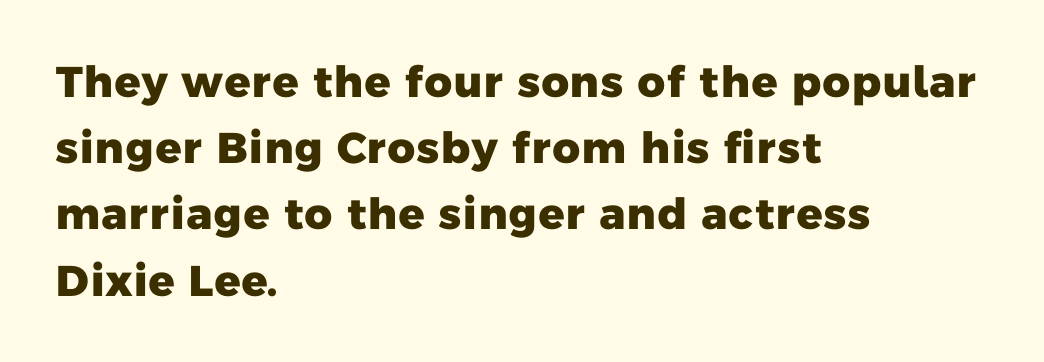
{"serif": "no", "bold": "yes", "weight": "heavy", "width": "normal", "stroke_contrast": "low", "x_height": "medium", "monospaced": "no", "underline": "no", "align": "left", "line_spacing": "normal", "line_spacing_ratio": 1.54, "letter_spacing": "normal", "letter_spacing_em": 0.0, "glyph_px": 43}
